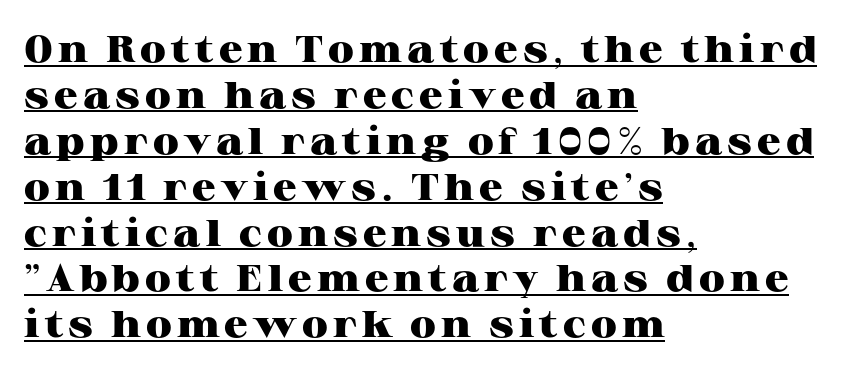
{"serif": "yes", "italic": "no", "bold": "yes", "weight": "heavy", "width": "wide", "stroke_contrast": "high", "x_height": "medium", "monospaced": "no", "underline": "yes", "align": "left", "line_spacing_ratio": 1.24, "glyph_px": 37}
